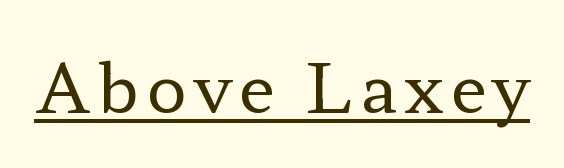
Q: Is the text bold? A: No.
Q: Is the text italic (slanted)? A: No, it is upright.
Q: Is the typeface a serif or a sans-serif typeface? A: Serif.
Q: Is the text underlined? A: Yes.
Q: Width (condensed, normal, or wide)? A: Wide.
Q: Stroke contrast? A: Low.
Q: x-height? A: Medium.
Q: Monospaced? A: No.
